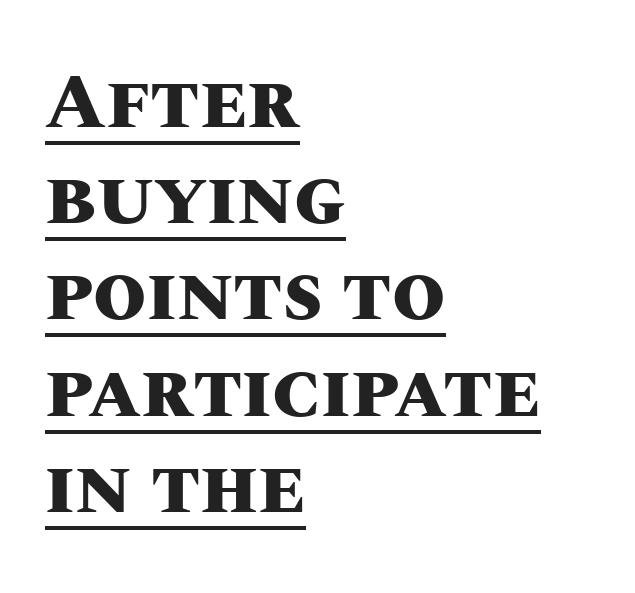
The image shows 77 px heavy type, upright; set left-aligned, normal line spacing (1.25x), normal letter spacing, underlined; medium stroke contrast and a large x-height.
